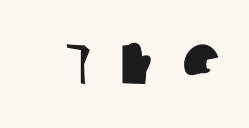
{"serif": "no", "width": "normal", "stroke_contrast": "low", "x_height": "large", "monospaced": "no", "underline": "no", "letter_spacing": "wide", "letter_spacing_em": 0.29, "glyph_px": 73}
